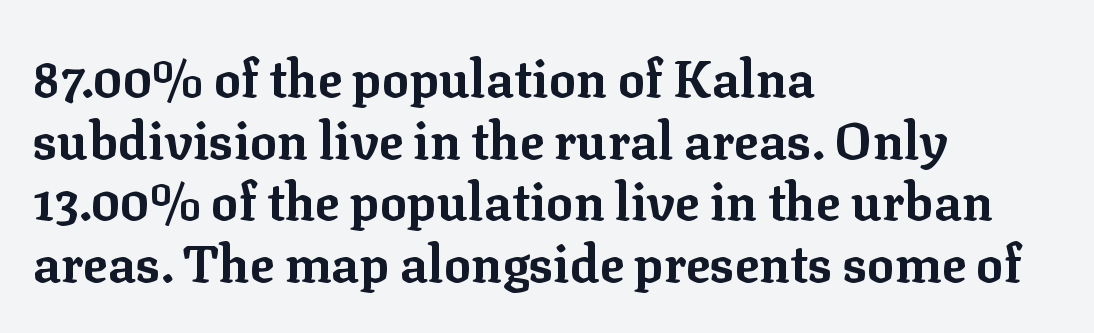
{"serif": "yes", "italic": "no", "bold": "yes", "weight": "bold", "width": "normal", "stroke_contrast": "low", "x_height": "medium", "monospaced": "no", "underline": "no", "align": "left", "line_spacing_ratio": 1.21, "letter_spacing": "normal", "letter_spacing_em": 0.0, "glyph_px": 51}
